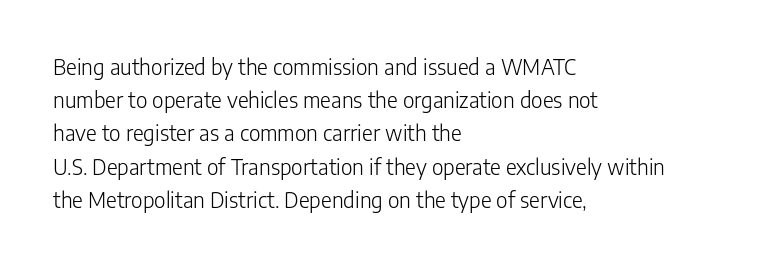
The face looks like a standard text weight, possibly lighter. Short and long lines alike share a common starting point at left. Vertically, the passage feels balanced, rows spaced as you'd expect. A bare baseline throughout the passage. Here the glyphs are tracked normally, forming tight word shapes.
